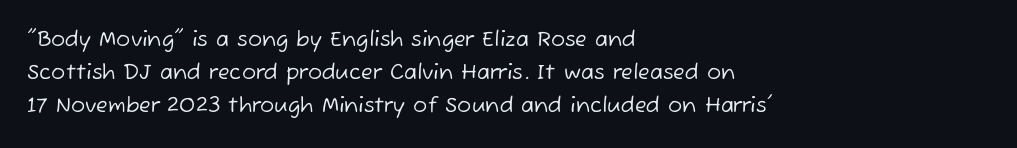
The image shows 21 px text type; set left-aligned, normal line spacing (1.58x), normal letter spacing, not underlined.
